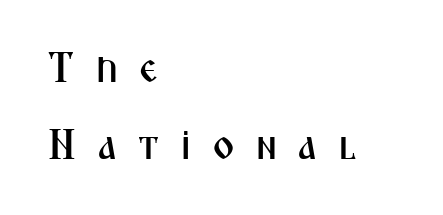
{"serif": "no", "italic": "no", "width": "condensed", "stroke_contrast": "medium", "x_height": "medium", "monospaced": "no", "underline": "no", "align": "left", "line_spacing_ratio": 1.79, "letter_spacing": "wide", "letter_spacing_em": 0.48, "glyph_px": 43}
